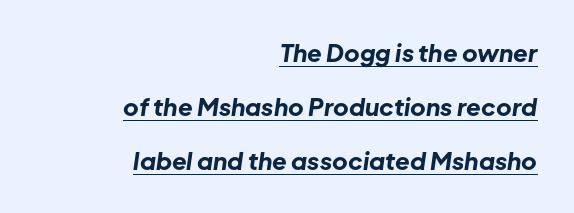
{"italic": "yes", "lean": "right", "slant_degrees": 8, "bold": "yes", "underline": "yes", "align": "right", "line_spacing": "loose", "line_spacing_ratio": 2.25, "letter_spacing": "normal", "letter_spacing_em": 0.0, "glyph_px": 24}
